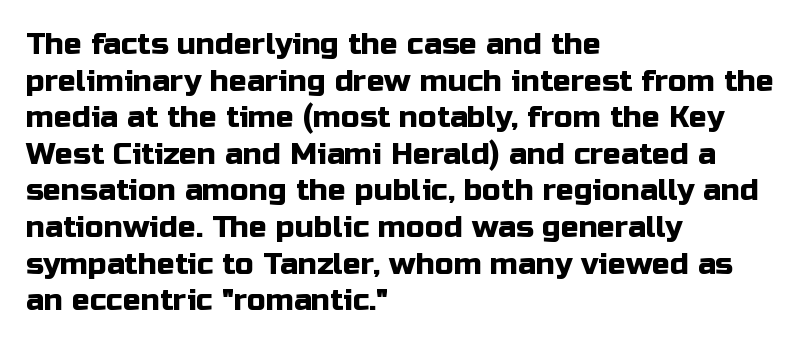
Has an underline been added? It has not. In CSS terms this would be text-align: left. Ascenders rise straight up at ninety degrees. A typesetter would call this proportional, since set widths differ per character.
